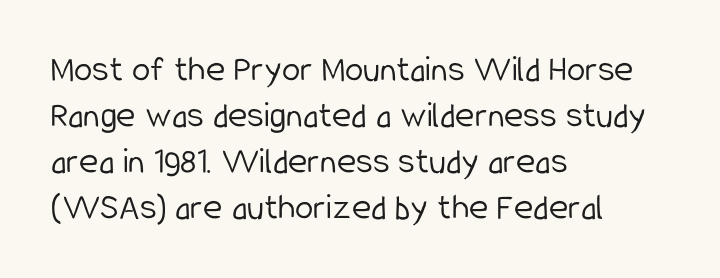
The passage shown is typed in a proportional face where columns would drift. Posture: straight, roman, zero tilt. The face used here is rendered with its standard letterfit. Decoration check: the copy has no underline. The designer went with a sans here, leaving each stem footless.
